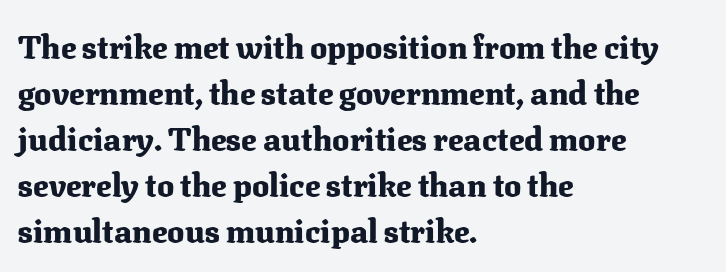
The line-height multiplier appears to be the usual default. The rendering uses natural spacing where letterforms have individual widths. Does the copy run flush right? No — it runs flush left. A serif font was chosen for this passage. These lines keep a tight, regular rhythm from letter to letter.
